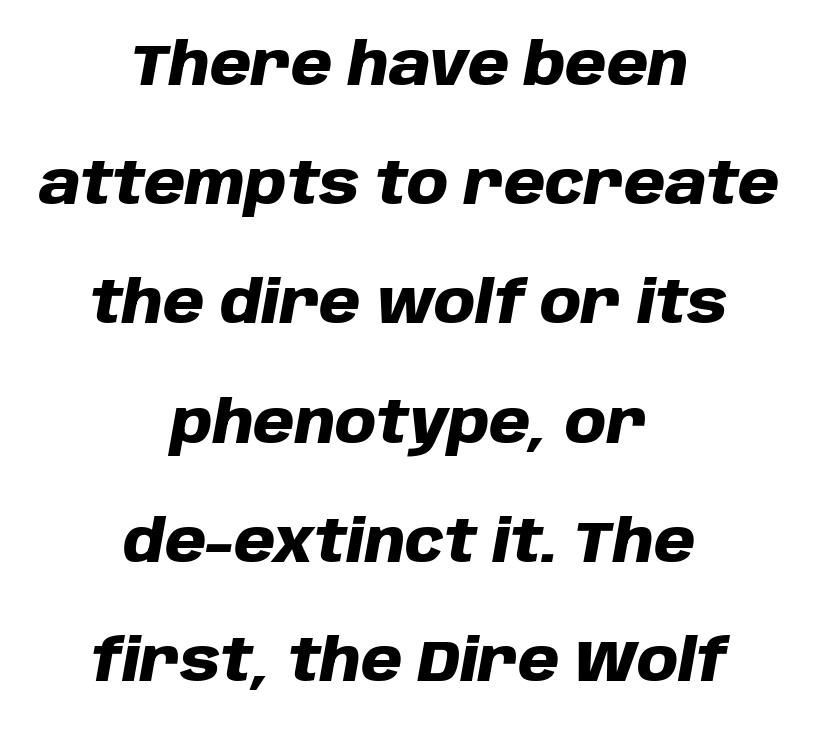
Q: Is the text bold? A: Yes.
Q: Is the text italic (slanted)? A: Yes, it leans right by about 10 degrees.
Q: Is the text underlined? A: No.
Q: How is the paragraph aligned? A: Centered.
Q: Is the spacing between letters normal or unusually wide? A: Normal.
Q: Is the spacing between lines tight, normal or loose? A: Loose.
Q: Width (condensed, normal, or wide)? A: Normal.
Q: Stroke contrast? A: Low.
Q: x-height? A: Large.
Q: Monospaced? A: No.
